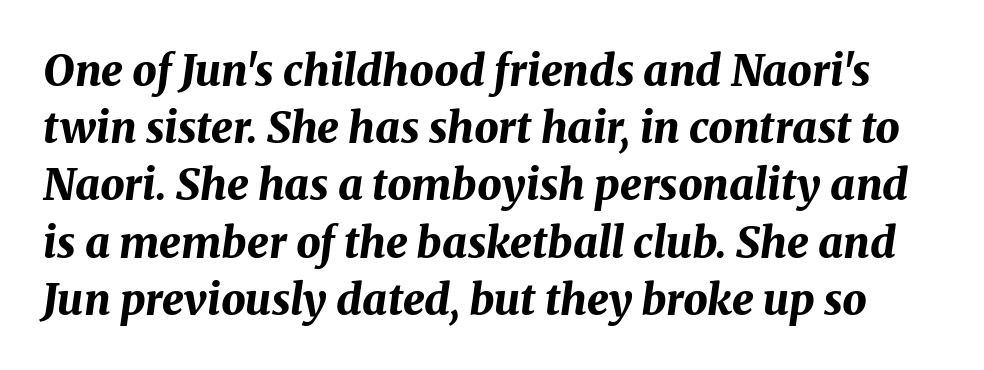
{"italic": "yes", "lean": "right", "slant_degrees": 8, "bold": "yes", "weight": "bold", "width": "normal", "stroke_contrast": "medium", "x_height": "medium", "monospaced": "no", "underline": "no", "line_spacing": "normal", "line_spacing_ratio": 1.33, "letter_spacing": "normal", "letter_spacing_em": 0.0, "glyph_px": 43}
